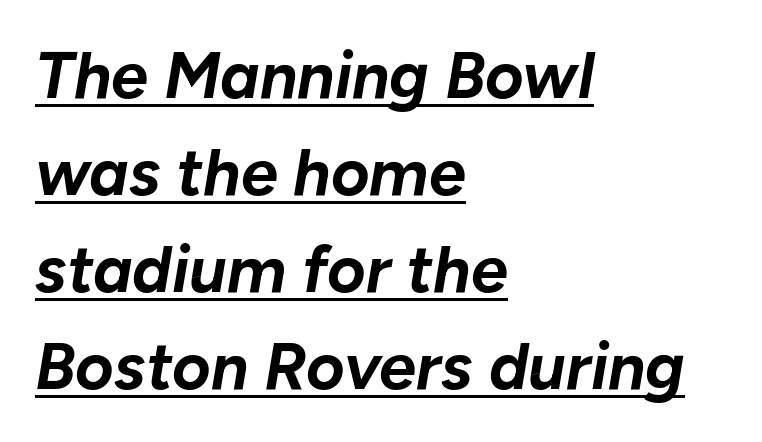
The image shows 66 px bold type, italic (leaning right); set left-aligned, normal line spacing (1.47x), normal letter spacing, underlined; low stroke contrast and a medium x-height.
